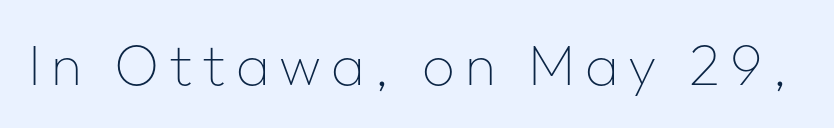
Weight: in the light-to-regular range. Note the varied advance widths — an 'i' is clearly narrower than an 'm'. Notice how the stems are strictly vertical — no italics here. Check under the words: just untouched page. Grotesque or geometric, the face here clearly has no serifs.
